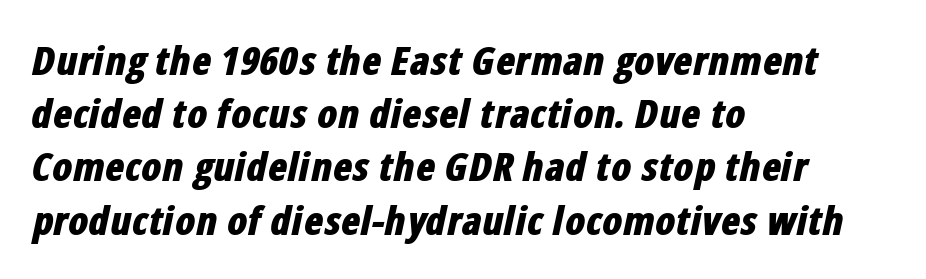
The image shows 40 px bold, condensed type, italic (leaning right); set left-aligned, normal line spacing (1.33x), normal letter spacing, not underlined; low stroke contrast and a medium x-height.
